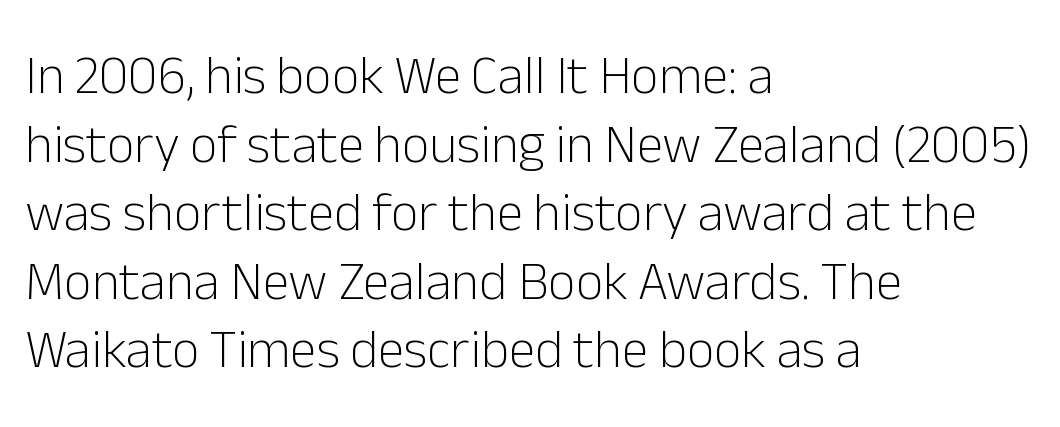
{"serif": "no", "italic": "no", "bold": "no", "weight": "light", "width": "normal", "stroke_contrast": "low", "x_height": "medium", "monospaced": "no", "underline": "no", "align": "left", "line_spacing": "normal", "line_spacing_ratio": 1.27, "letter_spacing": "normal", "letter_spacing_em": 0.0, "glyph_px": 54}
